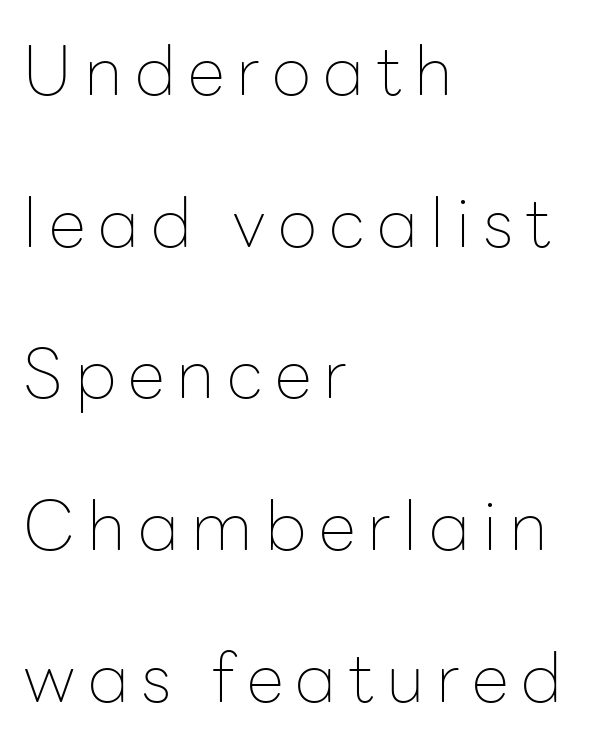
The image shows 68 px thin sans-serif type, upright; set left-aligned, loose line spacing (2.23x), not underlined; low stroke contrast and a medium x-height.
